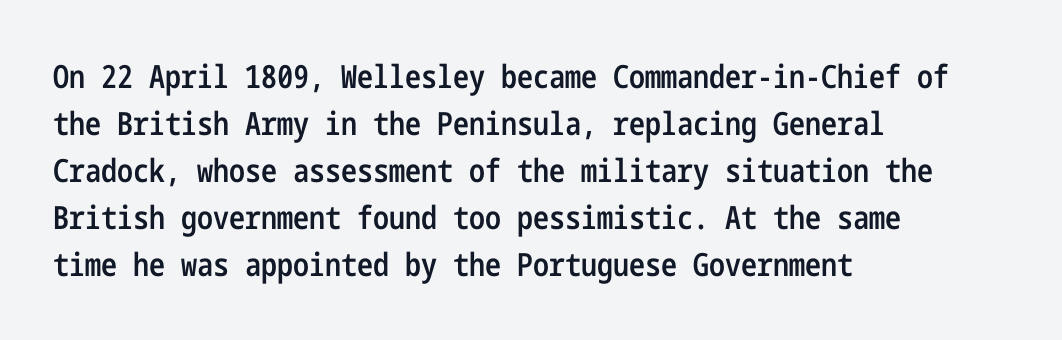
Nobody drew a line under any word here. Is the letter spacing exaggerated? No — it looks like the ordinary default. When letters stand straight like this, we call the style roman or upright. Which margin do the lines hug? The left one — the right edge is uneven.
